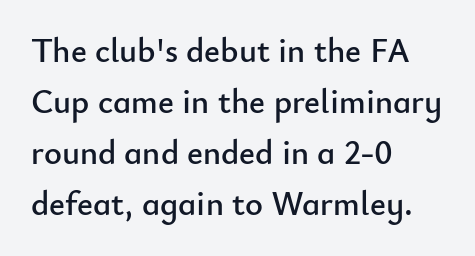
The rendering anchors every line to the left-hand side. Here the designer chose a conventional face with non-uniform glyph widths. This rendering employs a face without finishing strokes, i.e., a sans-serif. A typesetter would call this leading conventional body-copy spacing. The letters sit at their default tracking, neither squeezed nor spread. Nobody drew a line under any word here.
